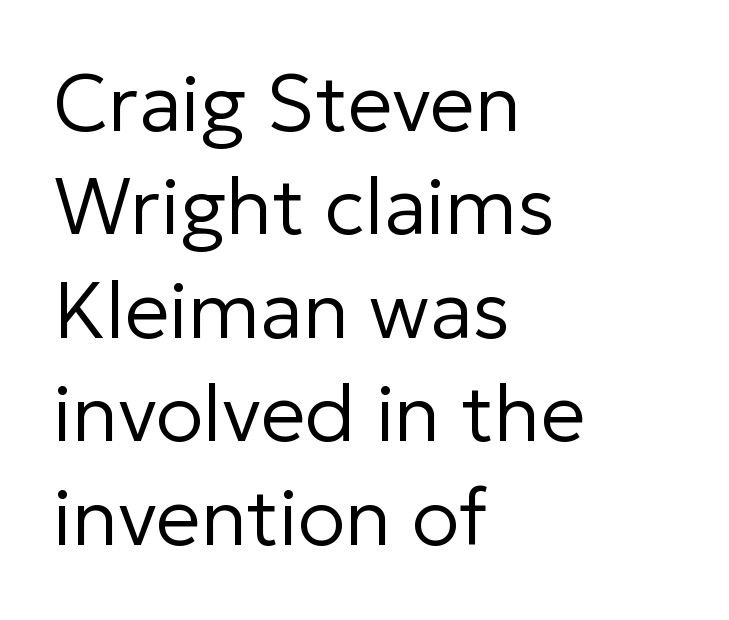
Q: Is the text bold? A: No.
Q: Is the text italic (slanted)? A: No, it is upright.
Q: Is the typeface a serif or a sans-serif typeface? A: Sans-serif.
Q: Is the text underlined? A: No.
Q: How is the paragraph aligned? A: Left-aligned.
Q: Is the spacing between letters normal or unusually wide? A: Normal.
Q: Is the spacing between lines tight, normal or loose? A: Normal.
Q: Width (condensed, normal, or wide)? A: Normal.
Q: Stroke contrast? A: Low.
Q: x-height? A: Medium.
Q: Monospaced? A: No.
